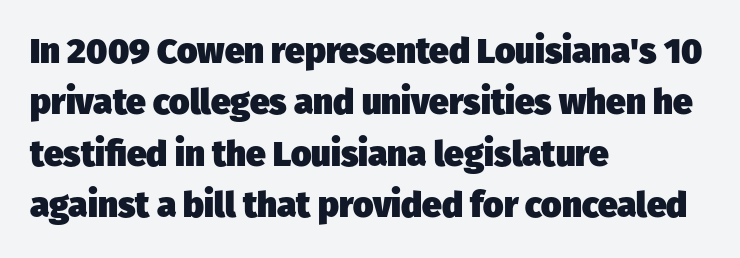
The string is rendered with underlining switched off. Examine the stroke ends and you'll find no serifs. These lines are set flush left with a ragged right edge. Evenly set lines give the paragraph a standard silhouette. The glyphs have the mass of a bold cut.
